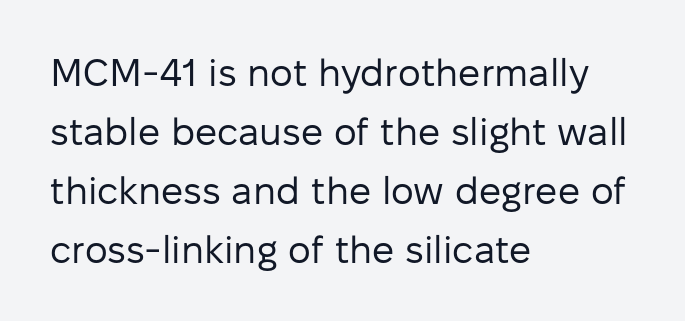
Q: Is the text bold? A: No.
Q: Is the text italic (slanted)? A: No, it is upright.
Q: Is the typeface a serif or a sans-serif typeface? A: Sans-serif.
Q: Is the text underlined? A: No.
Q: How is the paragraph aligned? A: Left-aligned.
Q: Is the spacing between letters normal or unusually wide? A: Normal.
Q: Is the spacing between lines tight, normal or loose? A: Normal.
Q: Width (condensed, normal, or wide)? A: Normal.
Q: Stroke contrast? A: Low.
Q: x-height? A: Medium.
Q: Monospaced? A: No.
